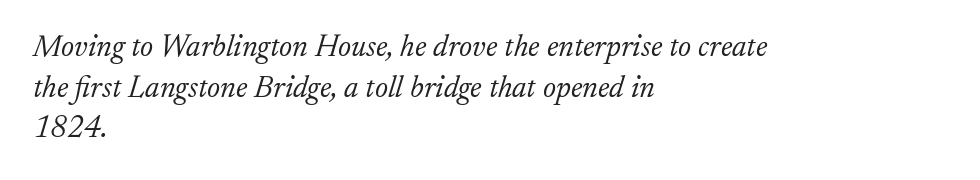
{"serif": "yes", "italic": "yes", "lean": "right", "slant_degrees": 17, "bold": "no", "weight": "light", "width": "normal", "stroke_contrast": "low", "x_height": "small", "monospaced": "no", "underline": "no", "align": "left", "line_spacing": "normal", "line_spacing_ratio": 1.31, "letter_spacing": "normal", "letter_spacing_em": 0.0, "glyph_px": 31}
